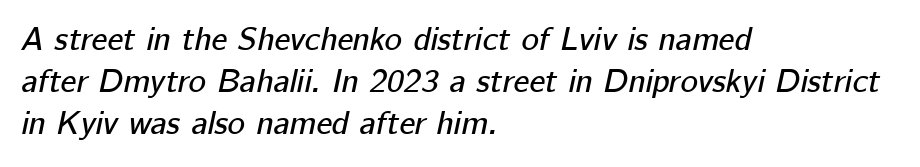
A clean baseline with only descenders dipping below it. Casual observation: everything's shoved over to the left. These lines keep a tight, regular rhythm from letter to letter. Notice how descenders clear the ascenders below comfortably — that's standard leading. The rendering uses natural spacing where letterforms have individual widths.
